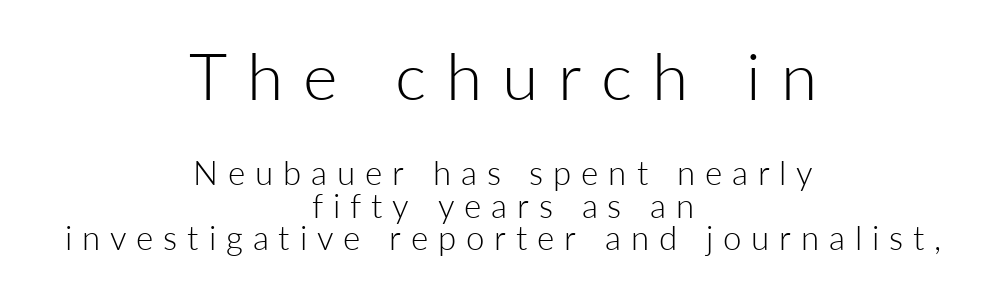
Vertical stems look standard width or narrower in stroke. The words here are not underlined. The earlier block is typeset at a bigger size than the later block. The face used here is proportionally spaced, like ordinary book or web type. Examine the stroke ends and you'll find no serifs. Ascenders rise straight up at ninety degrees.
